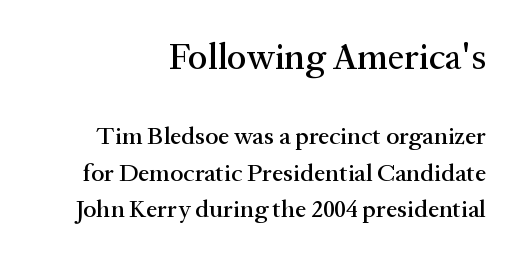
{"serif": "yes", "italic": "no", "width": "normal", "stroke_contrast": "medium", "x_height": "medium", "monospaced": "no", "underline": "no", "align": "right", "line_spacing": "normal", "line_spacing_ratio": 1.47, "letter_spacing": "normal", "letter_spacing_em": 0.0, "larger_block": "first", "size_ratio": 1.48, "glyph_px": 37}
